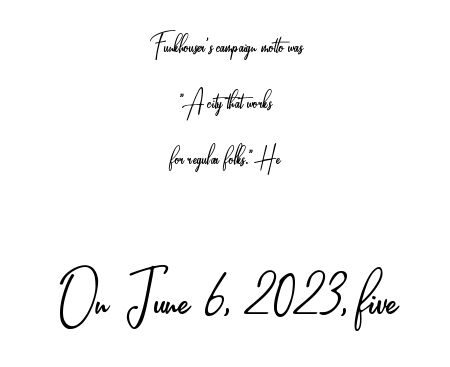
Q: Is the text bold? A: No.
Q: Is the text italic (slanted)? A: Yes.
Q: Is the typeface a serif or a sans-serif typeface? A: Sans-serif.
Q: Is the text underlined? A: No.
Q: How is the paragraph aligned? A: Centered.
Q: Is the spacing between letters normal or unusually wide? A: Normal.
Q: Which block of text is set in a larger size, the first (top) or the second (bottom)? A: The second (bottom) one.
Q: Width (condensed, normal, or wide)? A: Condensed.
Q: Stroke contrast? A: Low.
Q: x-height? A: Small.
Q: Monospaced? A: No.
